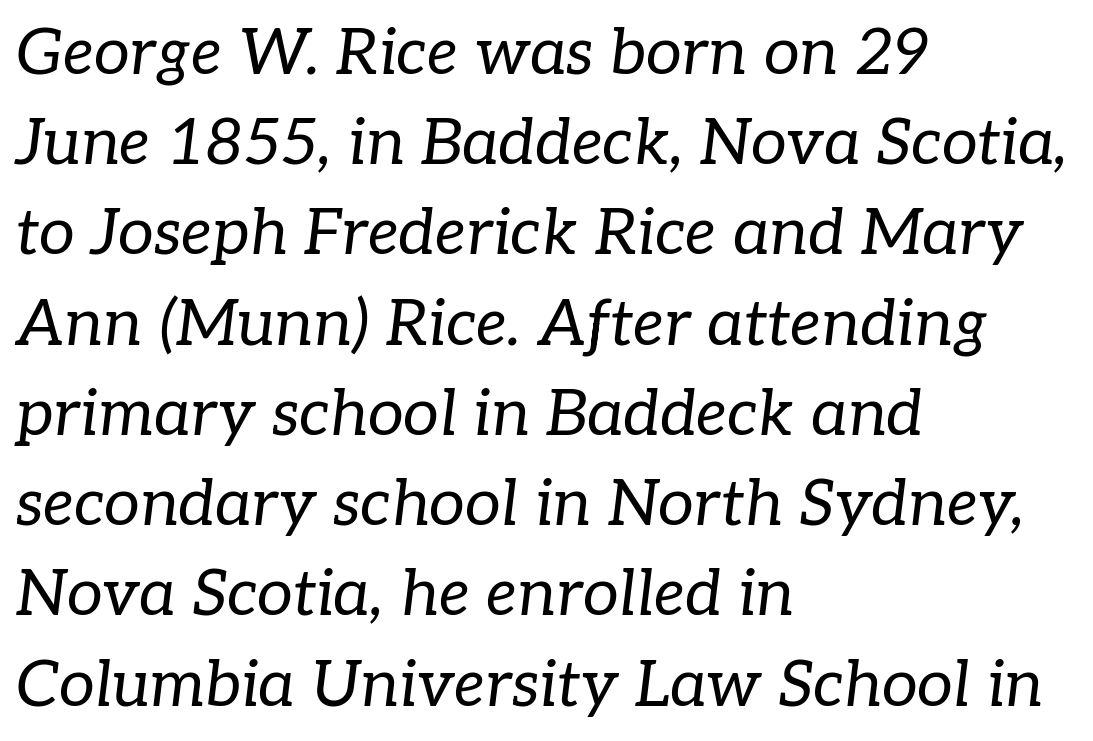
Glance below the letters and you will spot only blank space. Reading down the block, your eye returns to a fixed left position each line. Think of a printed novel: that variable character pitch is what you see here. The characters are drawn with everyday or finer stroke widths. Vertically, the passage feels balanced, rows spaced as you'd expect.
